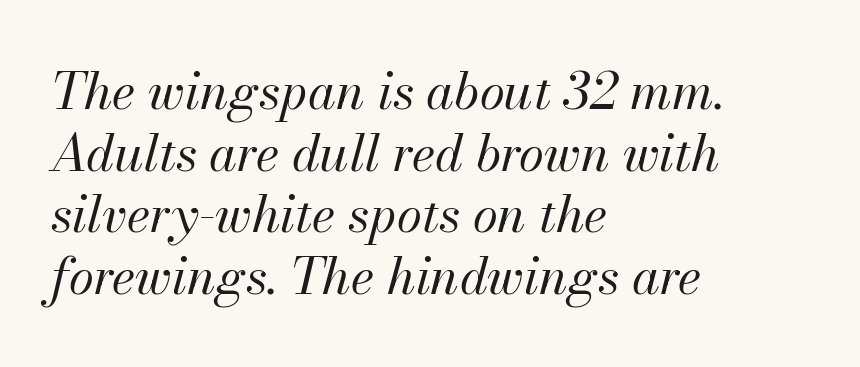
{"italic": "yes", "lean": "right", "slant_degrees": 13, "bold": "no", "weight": "regular", "width": "normal", "stroke_contrast": "medium", "x_height": "small", "monospaced": "no", "underline": "no", "align": "left", "line_spacing_ratio": 1.21, "letter_spacing": "normal", "letter_spacing_em": 0.0, "glyph_px": 51}
